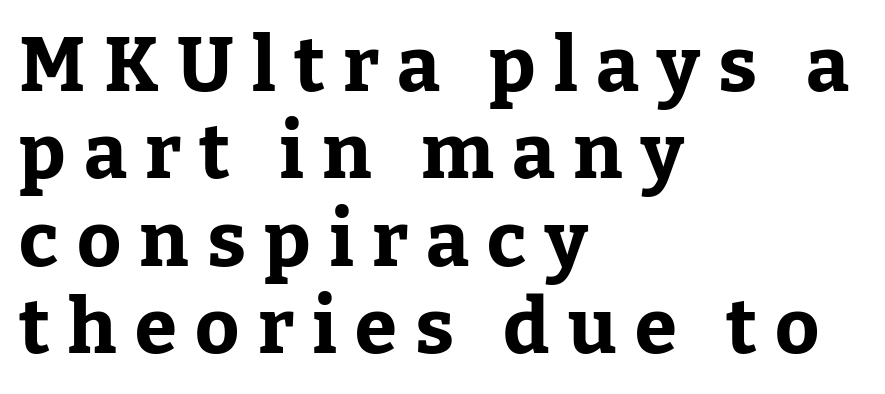
{"serif": "yes", "italic": "no", "bold": "yes", "weight": "bold", "width": "normal", "stroke_contrast": "low", "x_height": "medium", "monospaced": "no", "underline": "no", "align": "left", "line_spacing": "tight", "line_spacing_ratio": 1.15, "letter_spacing": "wide", "letter_spacing_em": 0.24, "glyph_px": 76}
